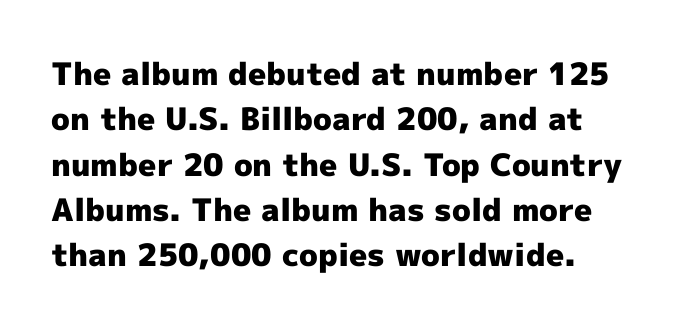
{"serif": "no", "italic": "no", "bold": "yes", "weight": "heavy", "width": "normal", "x_height": "medium", "monospaced": "no", "underline": "no", "line_spacing": "normal", "line_spacing_ratio": 1.46, "letter_spacing": "normal", "letter_spacing_em": 0.0, "glyph_px": 31}
